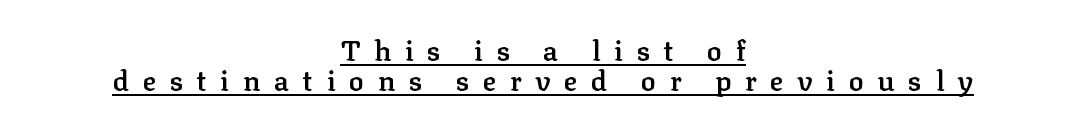
The passage is arranged like a title page — every line centered. Is there any slant? The stems are plumb. Tracking here is generous; glyphs stand well apart from one another. Note the varied advance widths — an 'i' is clearly narrower than an 'm'. Has an underline been added? It has.
